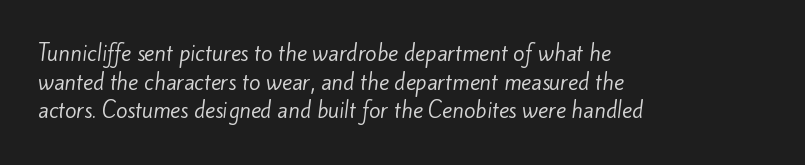
Q: Is the text bold? A: No.
Q: Is the text underlined? A: No.
Q: How is the paragraph aligned? A: Left-aligned.
Q: Is the spacing between letters normal or unusually wide? A: Normal.
Q: Is the spacing between lines tight, normal or loose? A: Normal.
